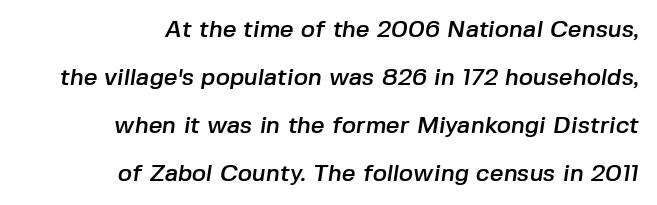
{"underline": "no", "align": "right", "line_spacing": "loose", "line_spacing_ratio": 2.0, "letter_spacing": "normal", "letter_spacing_em": 0.0, "glyph_px": 24}
